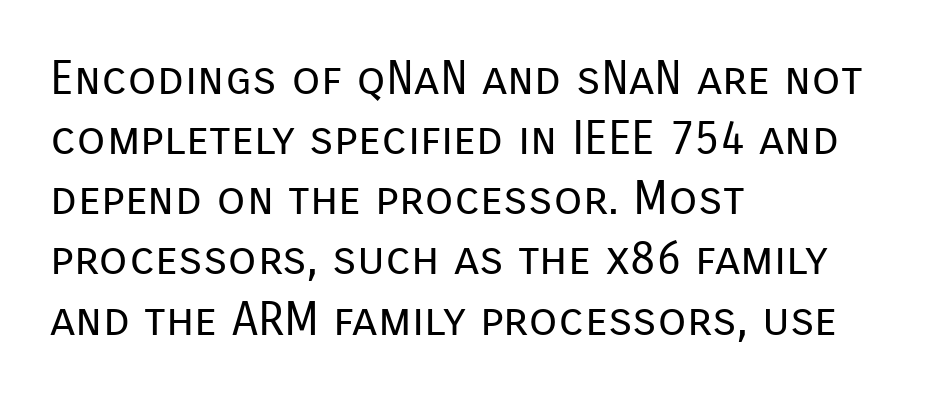
Q: Is the text bold? A: No.
Q: Is the text italic (slanted)? A: No, it is upright.
Q: Is the typeface a serif or a sans-serif typeface? A: Sans-serif.
Q: Is the text underlined? A: No.
Q: How is the paragraph aligned? A: Left-aligned.
Q: Is the spacing between letters normal or unusually wide? A: Normal.
Q: Is the spacing between lines tight, normal or loose? A: Normal.
Q: Width (condensed, normal, or wide)? A: Normal.
Q: Stroke contrast? A: Low.
Q: x-height? A: Medium.
Q: Monospaced? A: No.
